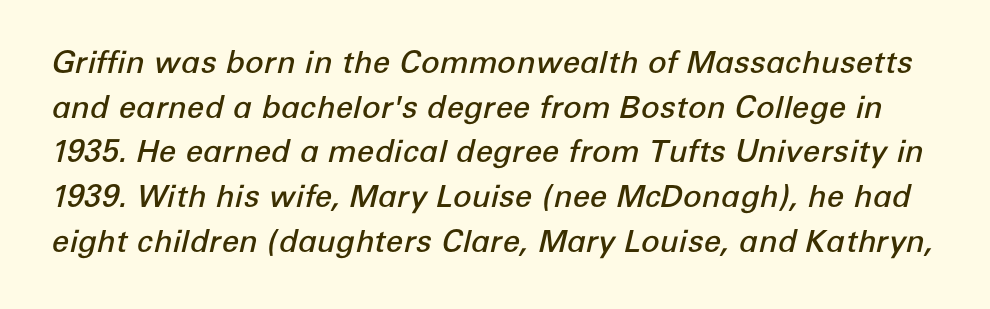
Q: Is the text bold? A: Semi-bold.
Q: Is the text italic (slanted)? A: Yes, it leans right by about 12 degrees.
Q: Is the text underlined? A: No.
Q: Is the spacing between letters normal or unusually wide? A: Normal.
Q: Is the spacing between lines tight, normal or loose? A: Normal.
Q: Width (condensed, normal, or wide)? A: Normal.
Q: Stroke contrast? A: Low.
Q: x-height? A: Medium.
Q: Monospaced? A: No.
